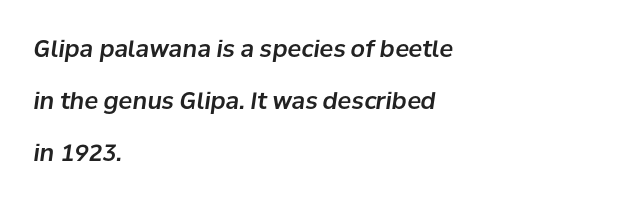
The image shows 23 px text type, italic (leaning right); set left-aligned, loose line spacing (2.26x), normal letter spacing, not underlined.
